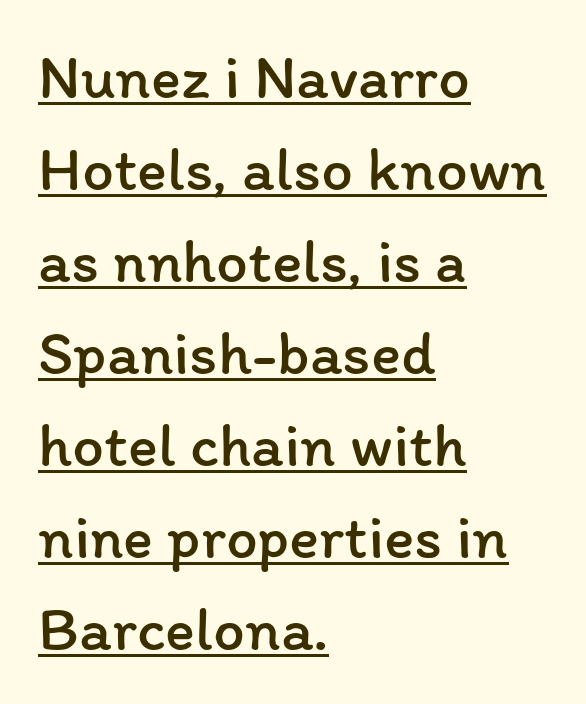
Upright lettering throughout. Inter-character spacing is left at the font's built-in metrics. Leading: standard. Is this a fixed-width face? No — the glyphs have proportional, varying widths.
